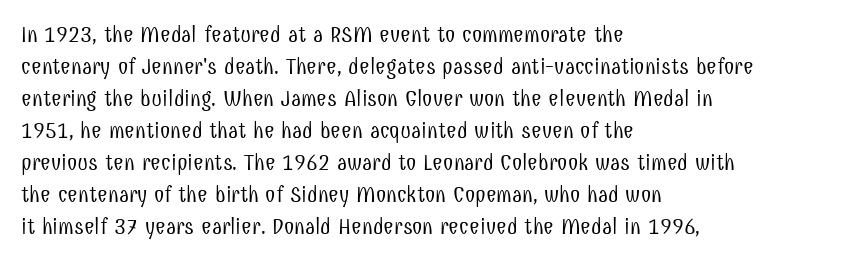
{"italic": "no", "bold": "no", "underline": "no", "align": "left", "line_spacing": "normal", "line_spacing_ratio": 1.39, "letter_spacing": "normal", "letter_spacing_em": 0.0, "glyph_px": 23}
